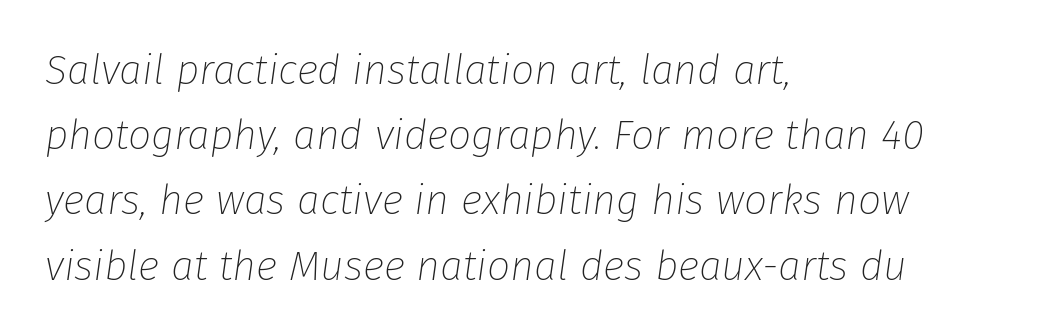
{"italic": "yes", "lean": "right", "slant_degrees": 8, "bold": "no", "weight": "thin", "width": "normal", "stroke_contrast": "low", "x_height": "medium", "monospaced": "no", "underline": "no", "align": "left", "line_spacing": "normal", "line_spacing_ratio": 1.59, "letter_spacing": "normal", "letter_spacing_em": 0.0, "glyph_px": 41}
